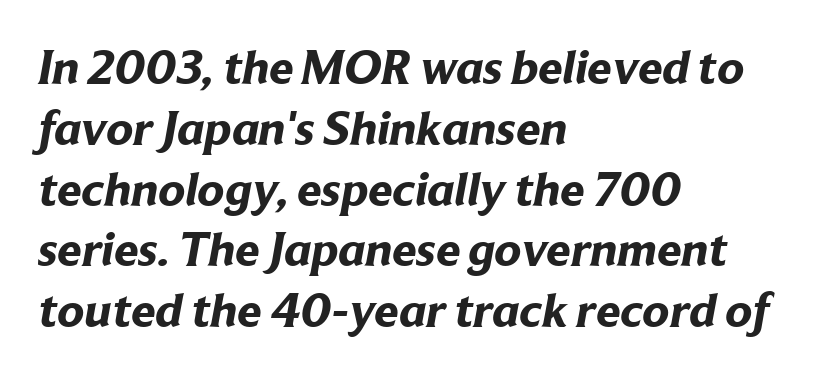
Q: Is the text bold? A: Yes.
Q: Is the typeface a serif or a sans-serif typeface? A: Sans-serif.
Q: Is the text underlined? A: No.
Q: How is the paragraph aligned? A: Left-aligned.
Q: Is the spacing between letters normal or unusually wide? A: Normal.
Q: Width (condensed, normal, or wide)? A: Normal.
Q: Stroke contrast? A: Low.
Q: x-height? A: Medium.
Q: Monospaced? A: No.
